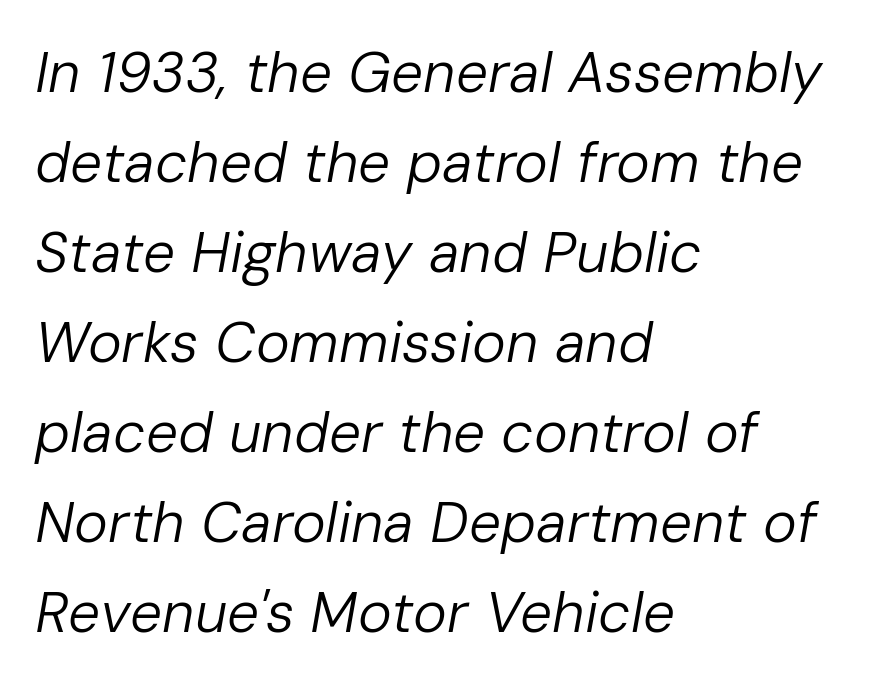
The image shows 57 px regular-weight type, italic (leaning right); set left-aligned, normal line spacing (1.58x), normal letter spacing, not underlined; low stroke contrast and a medium x-height.
